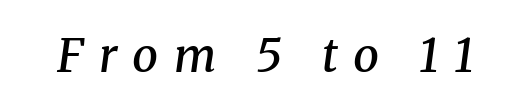
Note the varied advance widths — an 'i' is clearly narrower than an 'm'. Typesetter's note: demi weight, one step under bold. The font family rendered here belongs to the serif group. An italicized treatment has been applied to the whole sample. The area under the type is left untouched. The gaps between neighbouring characters are conspicuously large.
